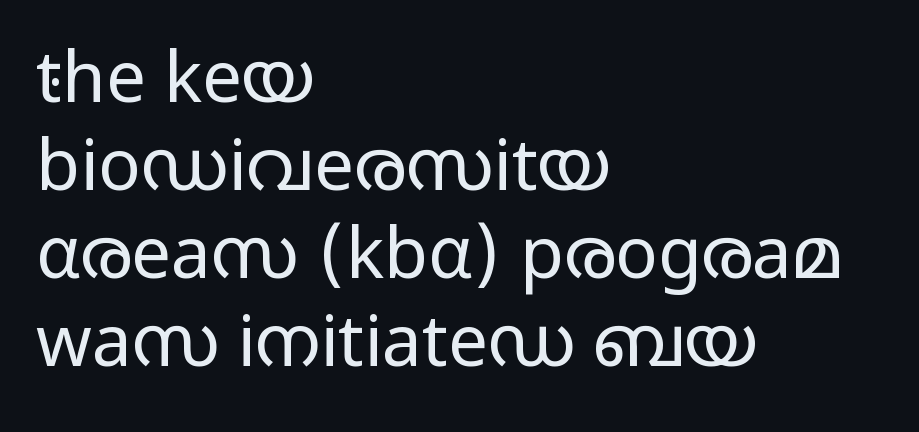
The image shows 71 px regular-weight, wide sans-serif type, upright; set left-aligned, line spacing 1.24x, normal letter spacing, not underlined; low stroke contrast and a medium x-height.
